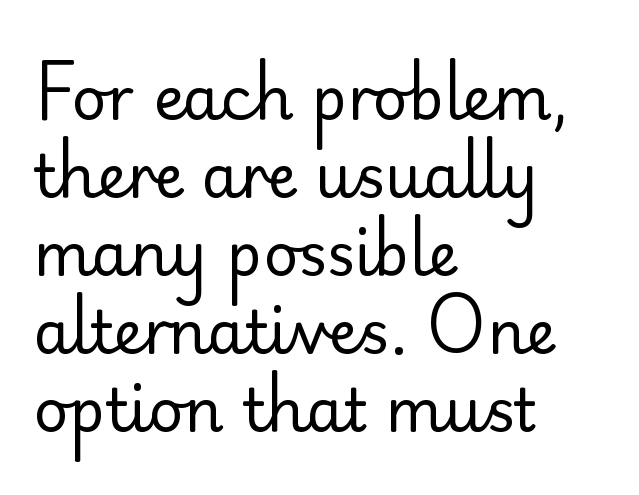
Q: Is the text bold? A: No.
Q: Is the text italic (slanted)? A: No, it is upright.
Q: Is the typeface a serif or a sans-serif typeface? A: Sans-serif.
Q: Is the text underlined? A: No.
Q: How is the paragraph aligned? A: Left-aligned.
Q: Is the spacing between letters normal or unusually wide? A: Normal.
Q: Is the spacing between lines tight, normal or loose? A: Normal.
Q: Width (condensed, normal, or wide)? A: Normal.
Q: Stroke contrast? A: Low.
Q: x-height? A: Small.
Q: Monospaced? A: No.
